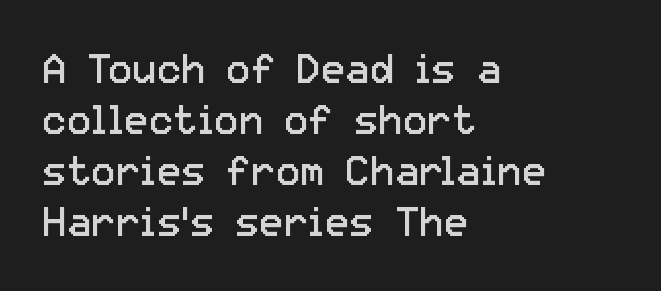
The image shows 41 px regular-weight sans-serif type, upright; set left-aligned, line spacing 1.24x, normal letter spacing, not underlined; low stroke contrast and a medium x-height.
